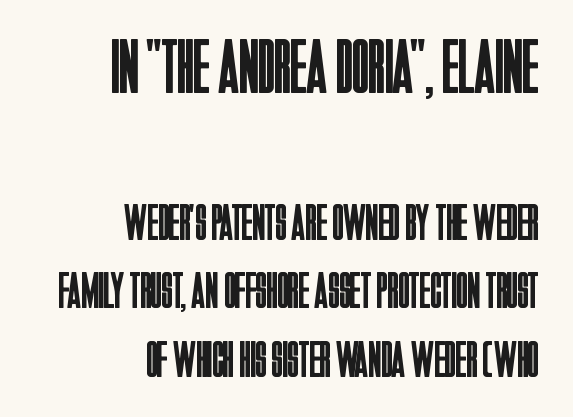
Unlike italic type, these characters show no tilt at all. These glyphs show unthickened strokes, regular width or finer. Vertical spacing — default. Nothing unusual about the tracking: characters are spaced as the font intends. The letters carry no serifs — their stems end cleanly without finishing strokes.
